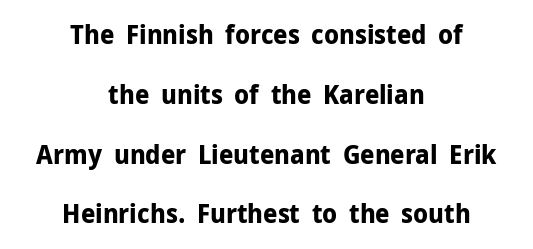
Q: Is the text bold? A: Yes.
Q: Is the text italic (slanted)? A: No, it is upright.
Q: Is the text underlined? A: No.
Q: How is the paragraph aligned? A: Centered.
Q: Is the spacing between letters normal or unusually wide? A: Normal.
Q: Is the spacing between lines tight, normal or loose? A: Loose.
